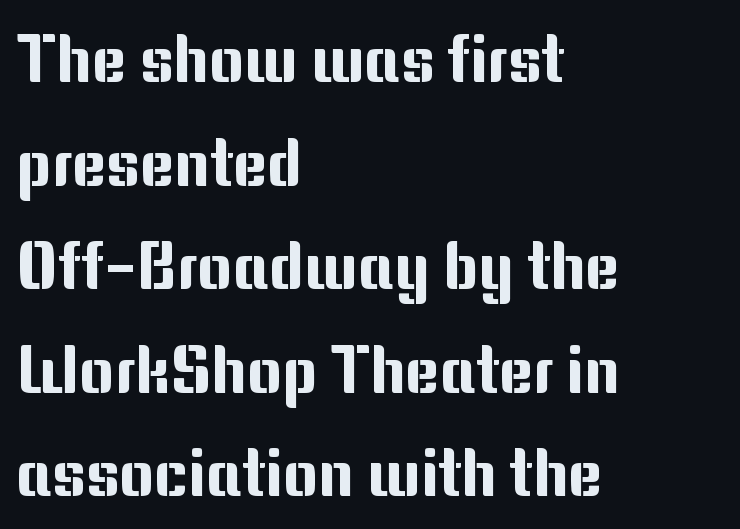
Q: Is the text italic (slanted)? A: No, it is upright.
Q: Is the typeface a serif or a sans-serif typeface? A: Sans-serif.
Q: Is the text underlined? A: No.
Q: How is the paragraph aligned? A: Left-aligned.
Q: Is the spacing between letters normal or unusually wide? A: Normal.
Q: Is the spacing between lines tight, normal or loose? A: Normal.
Q: Width (condensed, normal, or wide)? A: Normal.
Q: Stroke contrast? A: Medium.
Q: x-height? A: Medium.
Q: Monospaced? A: No.
